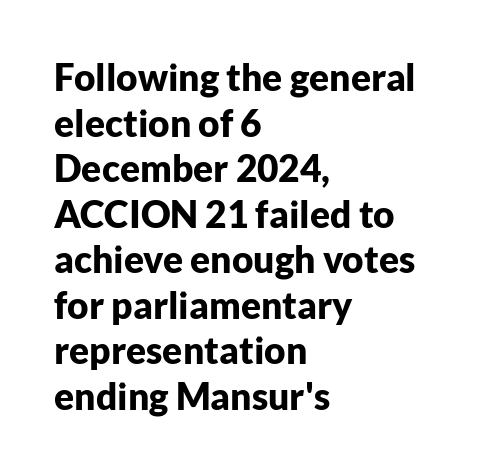
Quick note: underline off. Students, this is bold: see how much ink each stroke carries. These lines are rendered in a variable-pitch font. The letters stand straight up with perfectly vertical stems. This rendering employs a face without finishing strokes, i.e., a sans-serif.
